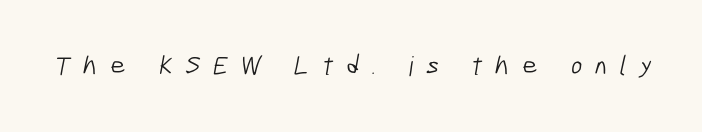
A quiet, ordinary-to-light weight characterises the typeface. Honestly, the letter spacing is so wide it's the main thing you notice. The foot of each line stays bare and open.
